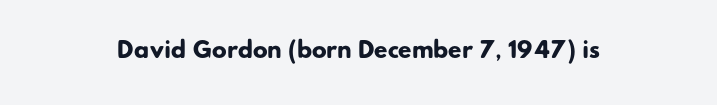
The image shows 22 px bold type; set normal letter spacing, not underlined.
